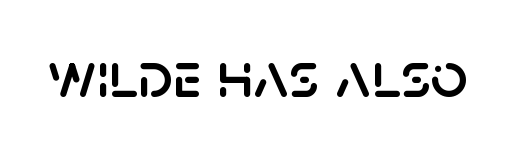
Q: Is the text italic (slanted)? A: No, it is upright.
Q: Is the typeface a serif or a sans-serif typeface? A: Sans-serif.
Q: Is the text underlined? A: No.
Q: Is the spacing between letters normal or unusually wide? A: Normal.
Q: Width (condensed, normal, or wide)? A: Normal.
Q: Stroke contrast? A: Low.
Q: x-height? A: Large.
Q: Monospaced? A: No.
